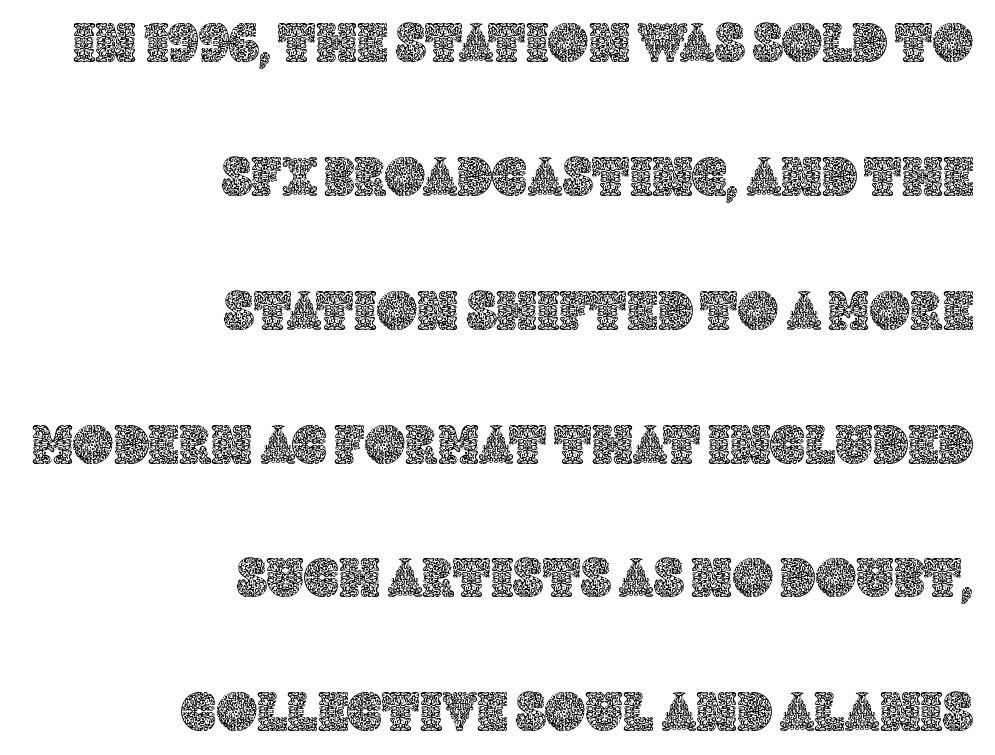
You could not count columns in this text — the font is proportionally spaced. No extra tracking has been applied to these lines. Descenders are the only things crossing below the line. Is the block centered? No — it sits flush against the right margin. Reading down the column, the eye jumps a long way to each next line.
